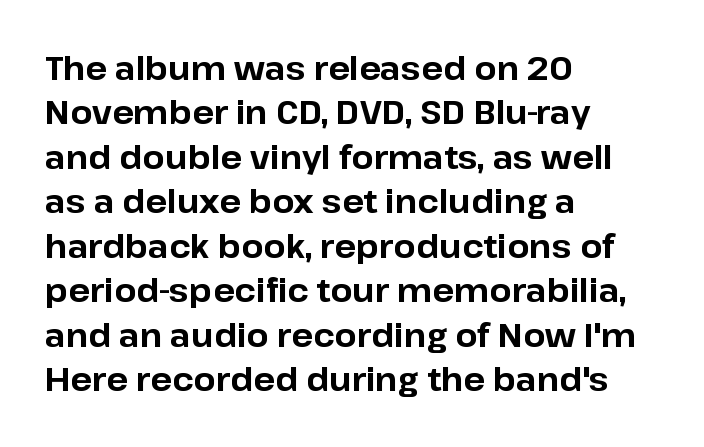
The image shows 32 px bold sans-serif type, upright; set left-aligned, normal line spacing (1.39x), normal letter spacing, not underlined; low stroke contrast and a medium x-height.
